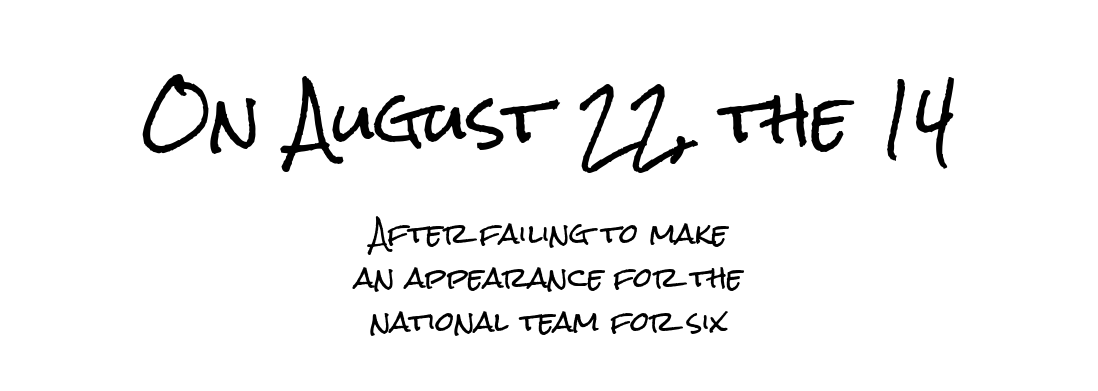
The image shows 67 px condensed sans-serif type, upright; set centered, normal line spacing (1.63x), normal letter spacing, not underlined; the first (top) block is 2.48x larger; low stroke contrast and a medium x-height.
